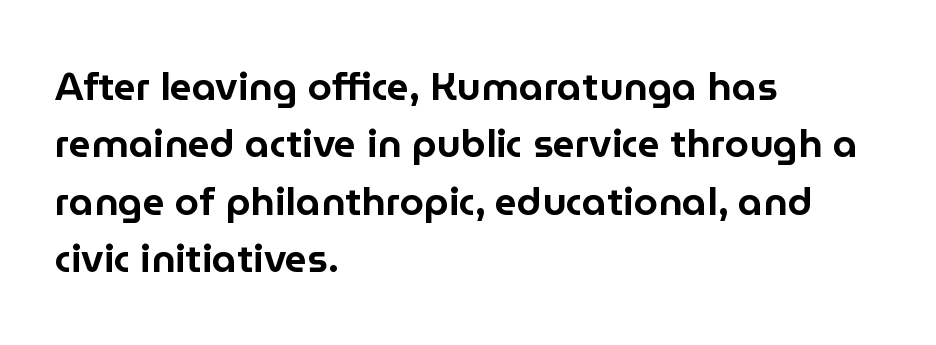
Q: Is the text italic (slanted)? A: No, it is upright.
Q: Is the typeface a serif or a sans-serif typeface? A: Sans-serif.
Q: Is the text underlined? A: No.
Q: How is the paragraph aligned? A: Left-aligned.
Q: Is the spacing between letters normal or unusually wide? A: Normal.
Q: Is the spacing between lines tight, normal or loose? A: Normal.
Q: Width (condensed, normal, or wide)? A: Normal.
Q: Stroke contrast? A: Low.
Q: x-height? A: Medium.
Q: Monospaced? A: No.
